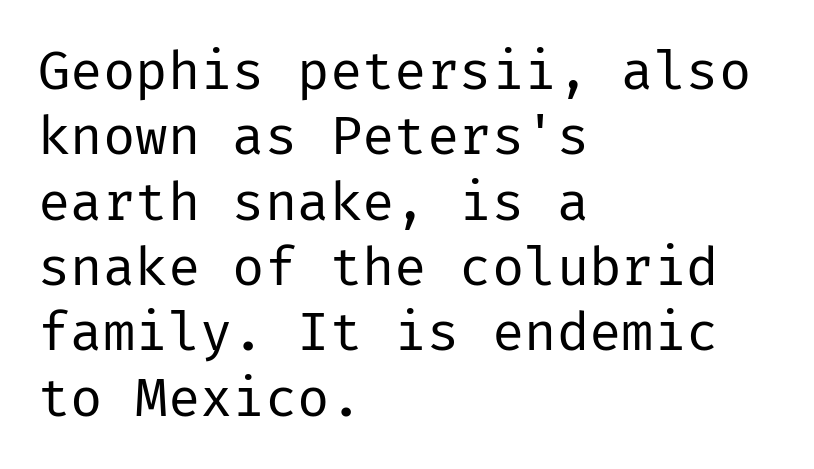
Q: Is the text bold? A: No.
Q: Is the text italic (slanted)? A: No, it is upright.
Q: Is the typeface a serif or a sans-serif typeface? A: Sans-serif.
Q: Is the text underlined? A: No.
Q: How is the paragraph aligned? A: Left-aligned.
Q: Is the spacing between letters normal or unusually wide? A: Normal.
Q: Width (condensed, normal, or wide)? A: Normal.
Q: Stroke contrast? A: Low.
Q: x-height? A: Medium.
